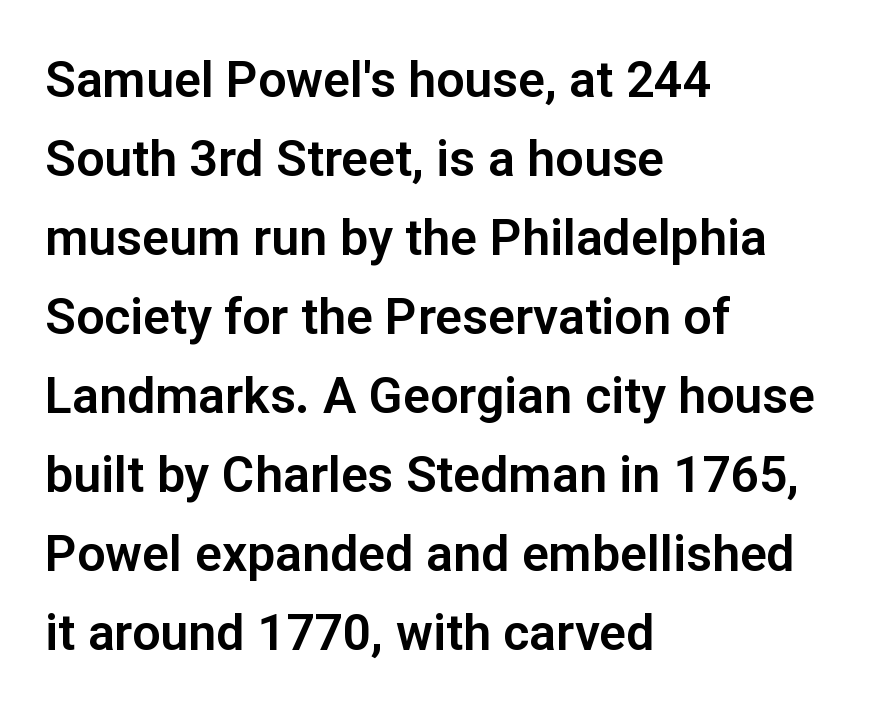
Spacing verdict: proportional, widths tailored to each character. Baseline-to-baseline distance is the conventional proportion of letter height. The ragged edge is on the right, which tells us the setting is flush left. Nobody drew a line under any word here. Classification — sans serif. Characters remain perfectly vertical along every line.
